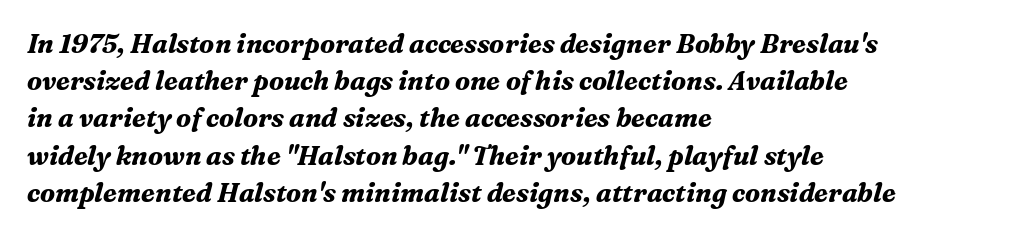
The paragraph shown leans on its left margin. In terms of weight, the rendering is a true, heavy bold. Here the glyphs are tracked normally, forming tight word shapes. Descenders hang freely into open space. The typography opts for an oblique posture over an upright one. The designer left line spacing at the default.
